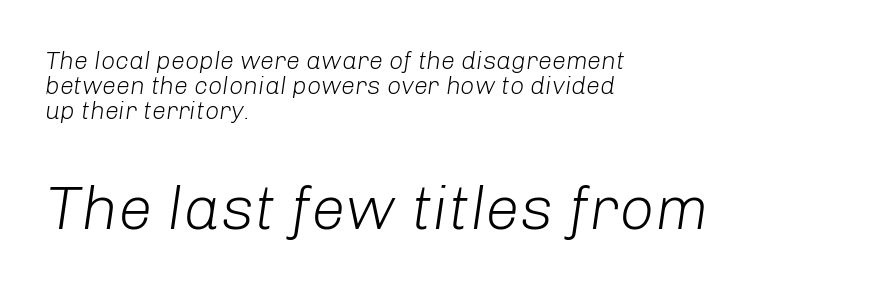
The image shows 62 px light type, italic (leaning right); set left-aligned, tight line spacing (1.01x), normal letter spacing, not underlined; the second (bottom) block is 2.48x larger; low stroke contrast and a medium x-height.
